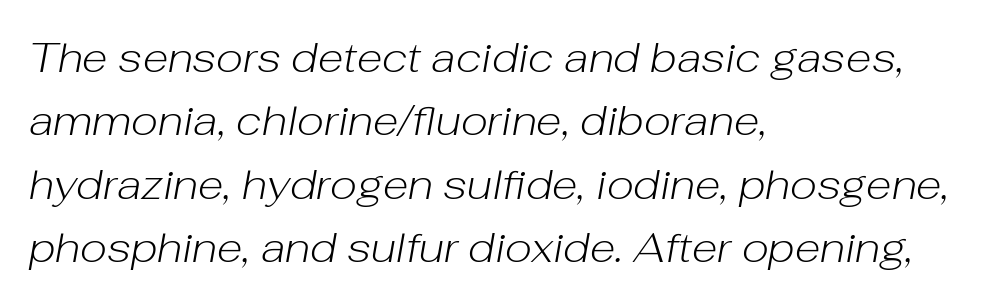
{"italic": "yes", "lean": "right", "slant_degrees": 10, "bold": "no", "weight": "light", "width": "normal", "stroke_contrast": "low", "x_height": "medium", "monospaced": "no", "underline": "no", "align": "left", "line_spacing": "normal", "line_spacing_ratio": 1.51, "letter_spacing": "normal", "letter_spacing_em": 0.0, "glyph_px": 42}
